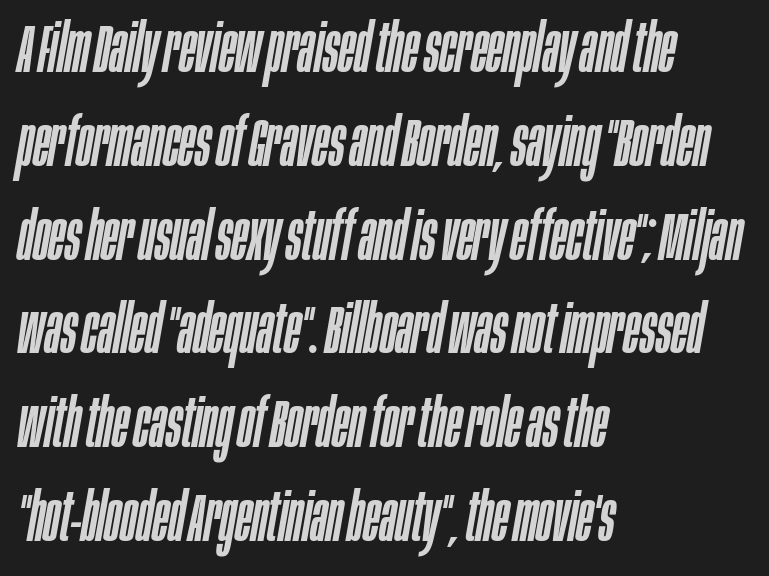
The image shows 67 px condensed type, italic (leaning right); set left-aligned, normal line spacing (1.4x), normal letter spacing, not underlined; low stroke contrast and a large x-height.
